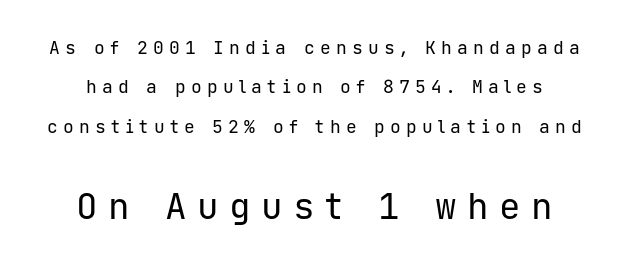
Q: Is the text bold? A: No.
Q: Is the text italic (slanted)? A: No, it is upright.
Q: Is the typeface a serif or a sans-serif typeface? A: Sans-serif.
Q: Is the text underlined? A: No.
Q: Is the spacing between letters normal or unusually wide? A: Unusually wide.
Q: Is the spacing between lines tight, normal or loose? A: Loose.
Q: Which block of text is set in a larger size, the first (top) or the second (bottom)? A: The second (bottom) one.
Q: Width (condensed, normal, or wide)? A: Normal.
Q: Stroke contrast? A: Low.
Q: x-height? A: Medium.
Q: Monospaced? A: Yes.
